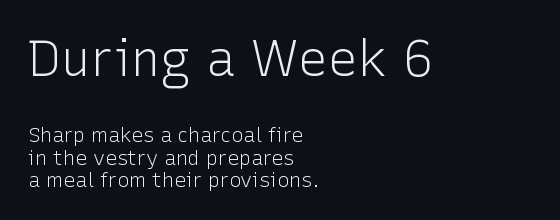
Q: Is the text bold? A: No.
Q: Is the text italic (slanted)? A: No, it is upright.
Q: Is the typeface a serif or a sans-serif typeface? A: Sans-serif.
Q: Is the text underlined? A: No.
Q: How is the paragraph aligned? A: Left-aligned.
Q: Is the spacing between letters normal or unusually wide? A: Normal.
Q: Is the spacing between lines tight, normal or loose? A: Tight.
Q: Which block of text is set in a larger size, the first (top) or the second (bottom)? A: The first (top) one.
Q: Width (condensed, normal, or wide)? A: Normal.
Q: Stroke contrast? A: Low.
Q: x-height? A: Medium.
Q: Monospaced? A: No.
